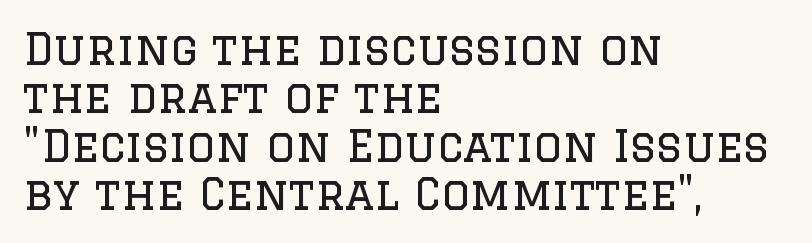
Rows of type sit shoulder to shoulder in the vertical direction. Each letter keeps its own natural width here, so spacing adapts to shape. Descenders are the only things crossing below the line. Inter-character spacing is left at the font's built-in metrics. Look at the bottom of the vertical strokes: they flare into serifs here. It's the straight-up-and-down kind of type.
